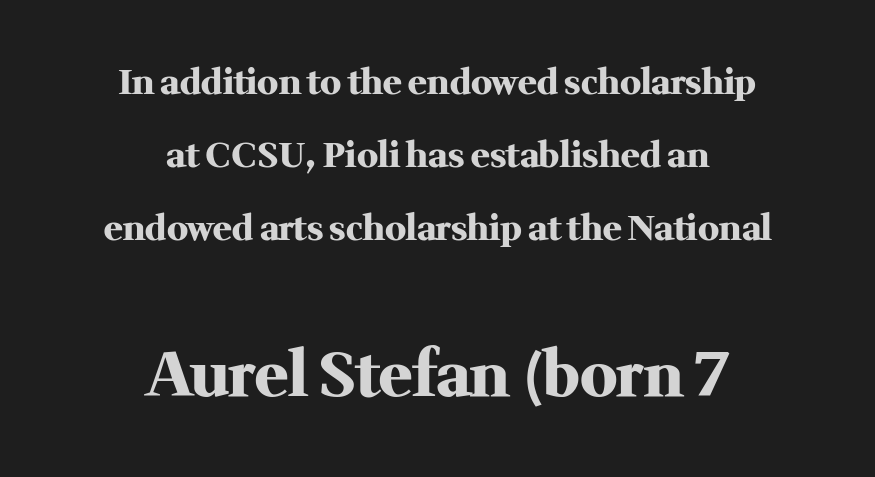
Which of the two is more prominent by size? The second, at the bottom. Ordinary non-slanted type is in use. The passage shown is typeset with a serif family. Type without underlining.
